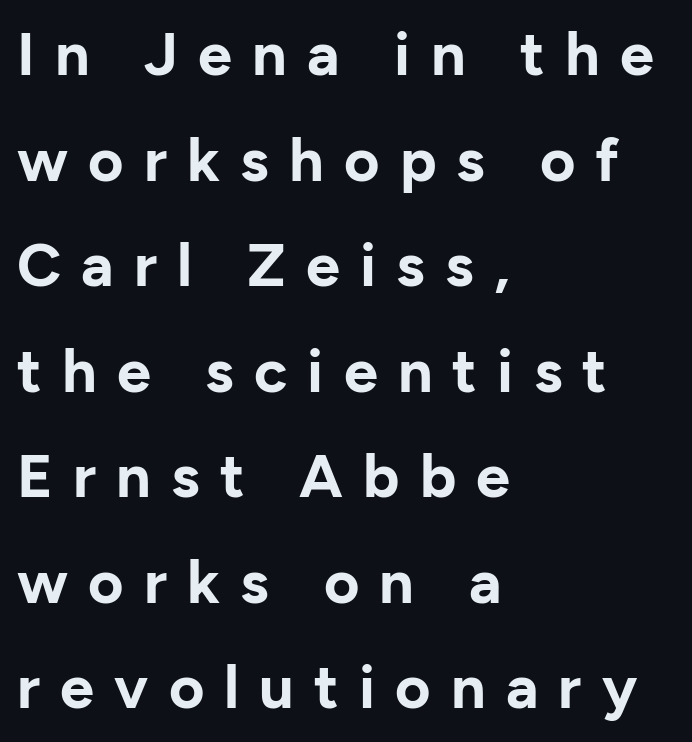
Q: Is the text bold? A: Yes.
Q: Is the text italic (slanted)? A: No, it is upright.
Q: Is the typeface a serif or a sans-serif typeface? A: Sans-serif.
Q: Is the text underlined? A: No.
Q: How is the paragraph aligned? A: Left-aligned.
Q: Is the spacing between letters normal or unusually wide? A: Unusually wide.
Q: Width (condensed, normal, or wide)? A: Normal.
Q: Stroke contrast? A: Low.
Q: x-height? A: Medium.
Q: Monospaced? A: No.
